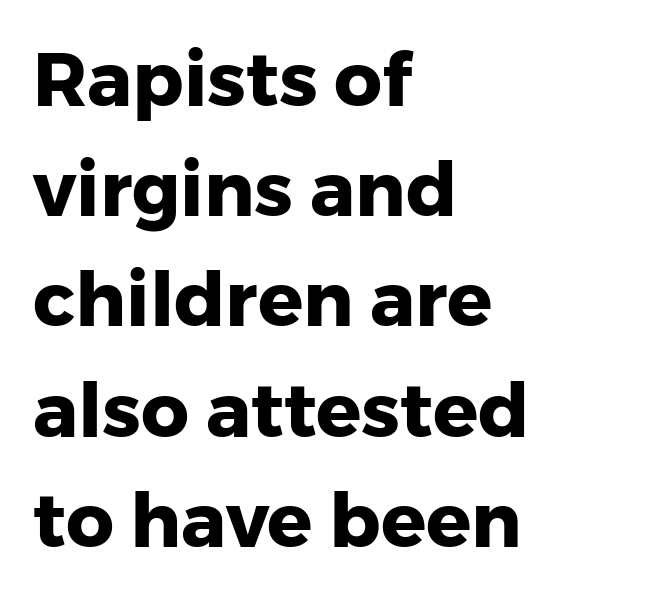
Baseline-to-baseline distance is the conventional proportion of letter height. The passage shown is typed in a proportional face where columns would drift. Is the type bold? Yes — the strokes are clearly thick and heavy. Leftover space on each line is placed entirely after the last word. Font category for this specimen: sans-serif. Students, note that the glyphs here touch the page at normal intervals.
